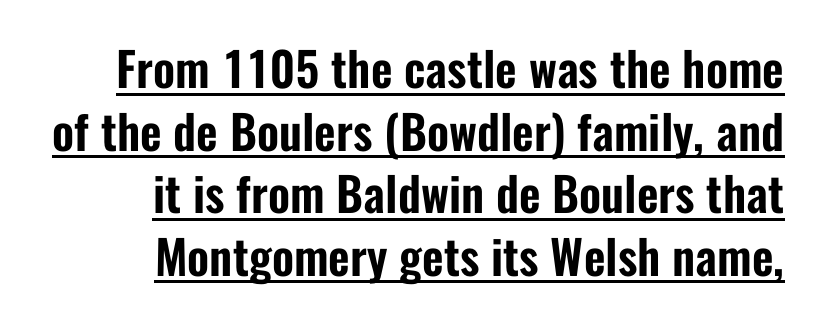
The image shows 47 px condensed sans-serif type, upright; set right-aligned, normal line spacing (1.33x), normal letter spacing, underlined; low stroke contrast and a medium x-height.
